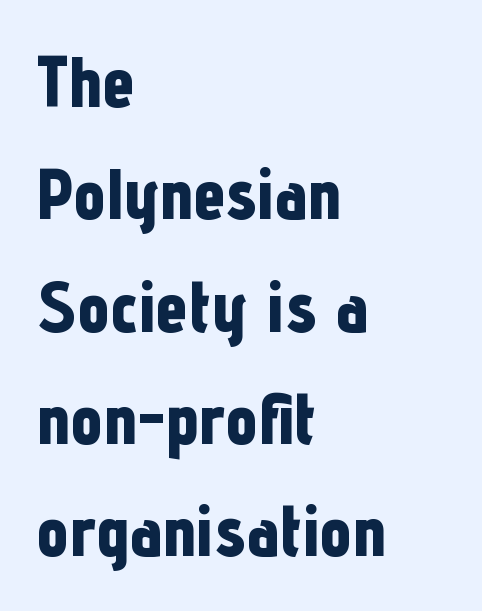
Is there much room between lines? A standard amount, neither cramped nor airy. The space directly below the letters is spotless. Thick stems and heavy bowls — unmistakably bold. Looks like regular typesetting: each glyph gets only the width it needs. The lettering stays uniformly vertical, giving the passage a roman look.
